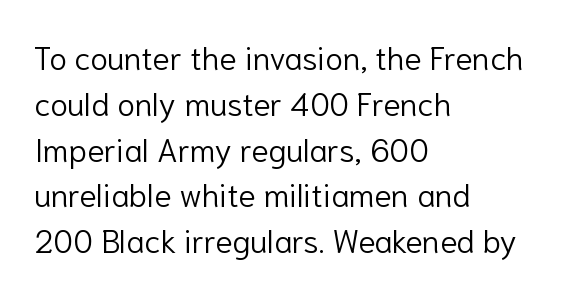
Standard letterfit; no display-style spreading of the glyphs. On a weight scale, this lands at 450 or below. The glyphs in this specimen are sans serif. Each letter keeps its own natural width here, so spacing adapts to shape. The glyphs are unaccompanied by any horizontal stroke below them.
